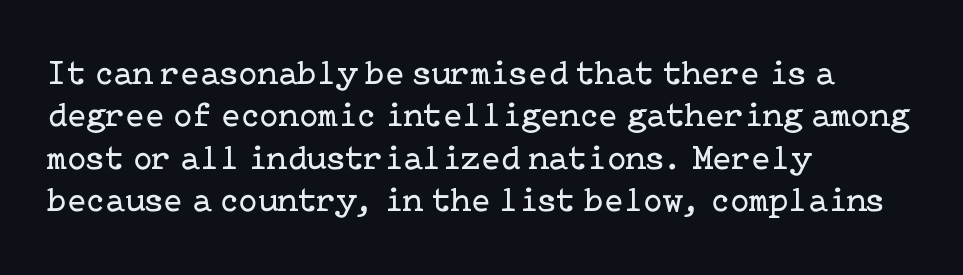
Q: Is the text bold? A: No.
Q: Is the text italic (slanted)? A: No, it is upright.
Q: Is the typeface a serif or a sans-serif typeface? A: Serif.
Q: Is the text underlined? A: No.
Q: How is the paragraph aligned? A: Left-aligned.
Q: Is the spacing between letters normal or unusually wide? A: Normal.
Q: Width (condensed, normal, or wide)? A: Normal.
Q: Stroke contrast? A: Low.
Q: x-height? A: Medium.
